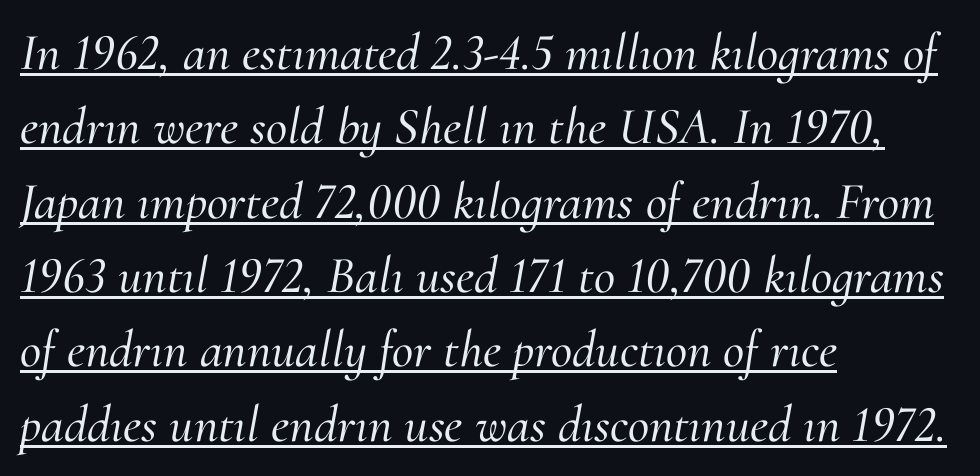
Q: Is the text italic (slanted)? A: Yes, it leans right by about 10 degrees.
Q: Is the typeface a serif or a sans-serif typeface? A: Serif.
Q: Is the text underlined? A: Yes.
Q: How is the paragraph aligned? A: Left-aligned.
Q: Is the spacing between letters normal or unusually wide? A: Normal.
Q: Is the spacing between lines tight, normal or loose? A: Normal.
Q: Width (condensed, normal, or wide)? A: Normal.
Q: Stroke contrast? A: Medium.
Q: x-height? A: Small.
Q: Monospaced? A: No.
